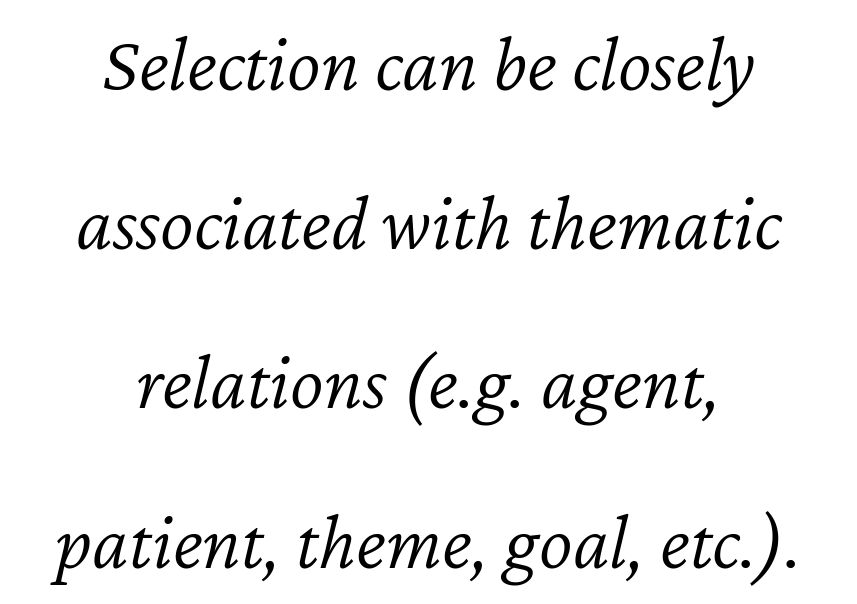
{"italic": "yes", "lean": "right", "slant_degrees": 12, "bold": "no", "weight": "light", "width": "normal", "stroke_contrast": "low", "x_height": "medium", "monospaced": "no", "underline": "no", "align": "center", "line_spacing": "loose", "line_spacing_ratio": 1.99, "letter_spacing": "normal", "letter_spacing_em": 0.0, "glyph_px": 80}
